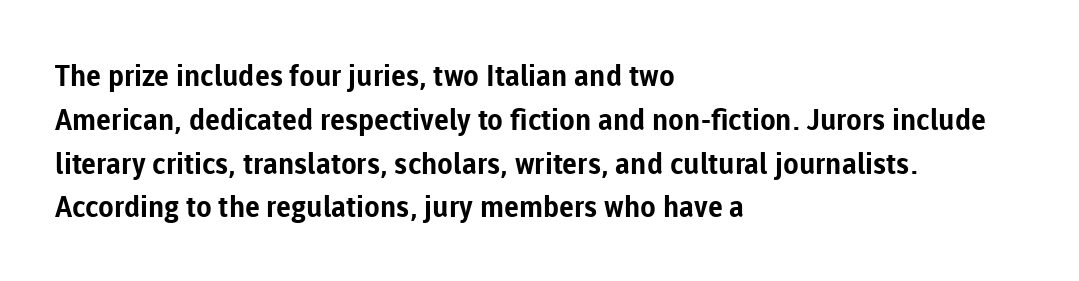
Q: Is the text bold? A: Yes.
Q: Is the text italic (slanted)? A: No, it is upright.
Q: Is the typeface a serif or a sans-serif typeface? A: Sans-serif.
Q: Is the text underlined? A: No.
Q: How is the paragraph aligned? A: Left-aligned.
Q: Is the spacing between letters normal or unusually wide? A: Normal.
Q: Is the spacing between lines tight, normal or loose? A: Normal.
Q: Width (condensed, normal, or wide)? A: Normal.
Q: Stroke contrast? A: Low.
Q: x-height? A: Medium.
Q: Monospaced? A: No.
